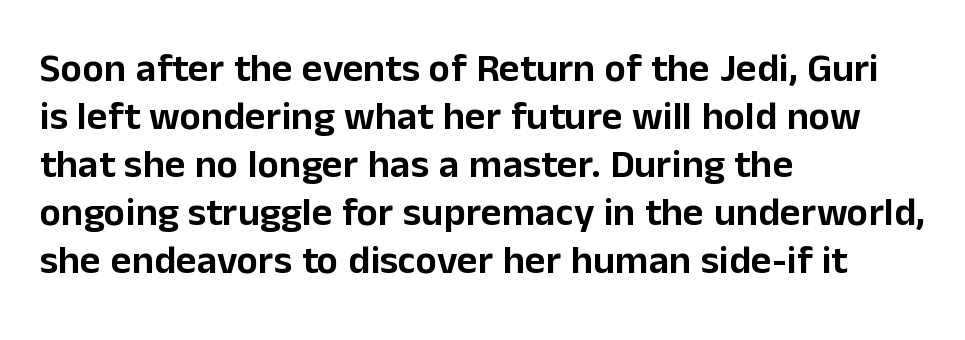
The image shows 40 px sans-serif type, upright; set left-aligned, line spacing 1.2x, normal letter spacing, not underlined; low stroke contrast and a medium x-height.
